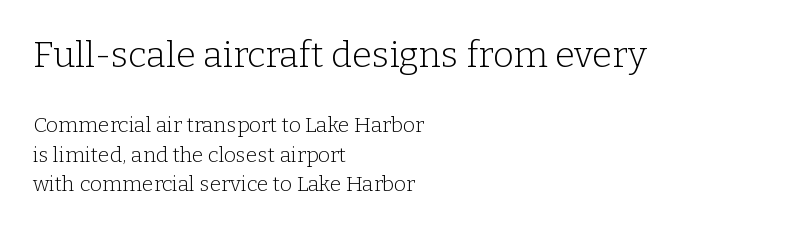
Q: Is the text bold? A: No.
Q: Is the text italic (slanted)? A: No, it is upright.
Q: Is the typeface a serif or a sans-serif typeface? A: Serif.
Q: Is the text underlined? A: No.
Q: How is the paragraph aligned? A: Left-aligned.
Q: Is the spacing between letters normal or unusually wide? A: Normal.
Q: Is the spacing between lines tight, normal or loose? A: Normal.
Q: Which block of text is set in a larger size, the first (top) or the second (bottom)? A: The first (top) one.
Q: Width (condensed, normal, or wide)? A: Normal.
Q: Stroke contrast? A: Low.
Q: x-height? A: Medium.
Q: Monospaced? A: No.
